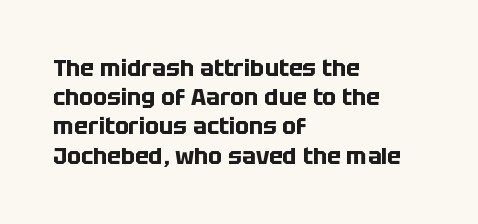
Q: Is the text bold? A: Yes.
Q: Is the text italic (slanted)? A: No, it is upright.
Q: Is the text underlined? A: No.
Q: How is the paragraph aligned? A: Left-aligned.
Q: Is the spacing between letters normal or unusually wide? A: Normal.
Q: Is the spacing between lines tight, normal or loose? A: Normal.
